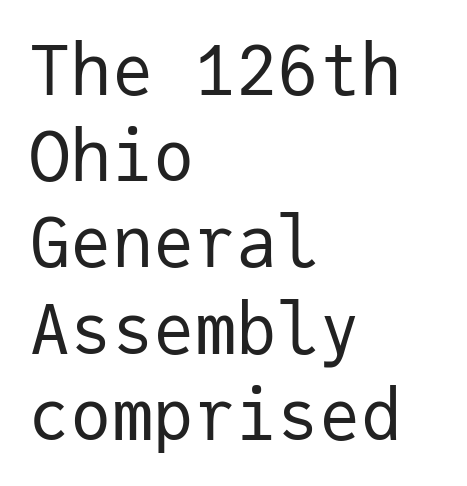
The passage shown has conventional tracking throughout. No letter is thick-stroked: the sample isn't bold. A student would call this left alignment; a typographer would say flush left, rag right. Anything drawn beneath the words? Only blank space. Do the characters align in a grid? Yes, the font is monospaced. A typesetter would label this face a sans.
